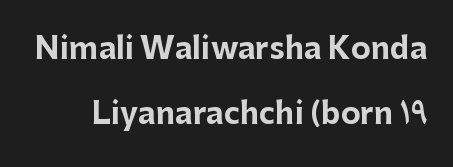
{"serif": "no", "italic": "no", "bold": "yes", "weight": "bold", "width": "normal", "stroke_contrast": "low", "x_height": "medium", "monospaced": "no", "underline": "no", "line_spacing": "loose", "line_spacing_ratio": 2.18, "letter_spacing": "normal", "letter_spacing_em": 0.0, "glyph_px": 30}
